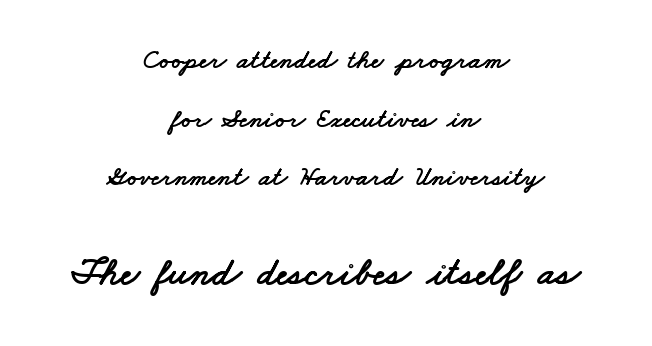
The image shows 40 px wide sans-serif type; set centered, loose line spacing (2.17x), normal letter spacing, not underlined; the second (bottom) block is 1.48x larger; low stroke contrast and a small x-height.
